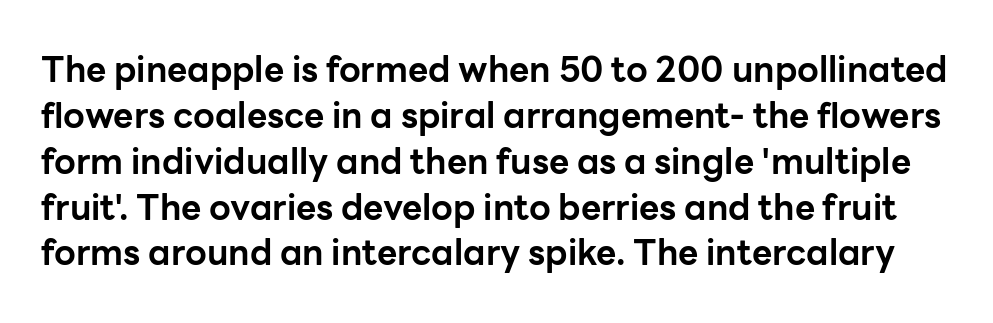
Q: Is the text bold? A: Yes.
Q: Is the text italic (slanted)? A: No, it is upright.
Q: Is the typeface a serif or a sans-serif typeface? A: Sans-serif.
Q: Is the text underlined? A: No.
Q: Is the spacing between letters normal or unusually wide? A: Normal.
Q: Is the spacing between lines tight, normal or loose? A: Normal.
Q: Width (condensed, normal, or wide)? A: Normal.
Q: Stroke contrast? A: Low.
Q: x-height? A: Medium.
Q: Monospaced? A: No.
